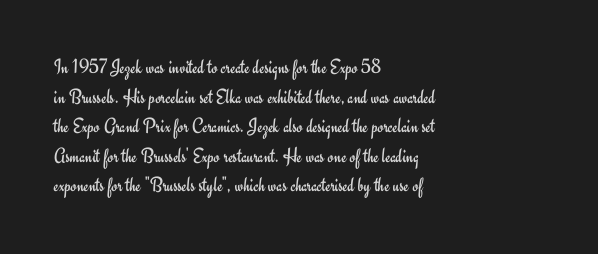
Q: Is the text bold? A: No.
Q: Is the text italic (slanted)? A: Yes.
Q: Is the text underlined? A: No.
Q: How is the paragraph aligned? A: Left-aligned.
Q: Is the spacing between letters normal or unusually wide? A: Normal.
Q: Is the spacing between lines tight, normal or loose? A: Normal.
